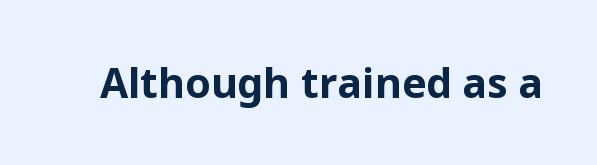
The lettering holds an erect, upright posture throughout. In terms of weight, the rendering is a true, heavy bold. Beneath every word, the page is bare. The type family on display is of the sans-serif kind. Does extra space separate the letters? No, they use regular spacing. Each letter keeps its own natural width here, so spacing adapts to shape.
